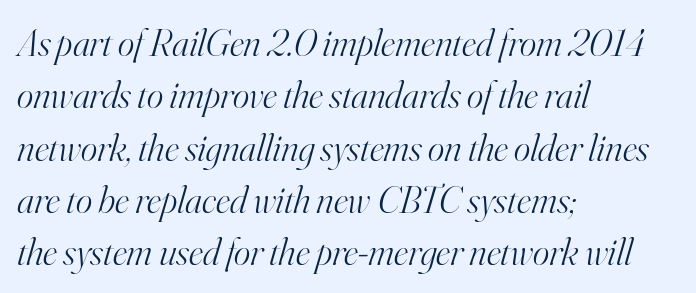
Nobody drew a line under any word here. Nobody touched the tracking dial on this one. Baseline-to-baseline distance is the conventional proportion of letter height. The font sits on the lighter half of the weight spectrum, regular included. Every character sits at an angle, as italics do. The passage is arranged the way most books set body copy — flush left.
